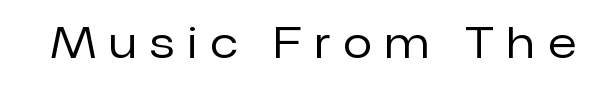
{"serif": "no", "italic": "no", "bold": "no", "weight": "regular", "width": "normal", "stroke_contrast": "low", "x_height": "medium", "monospaced": "no", "underline": "no", "letter_spacing": "wide", "letter_spacing_em": 0.32, "glyph_px": 42}
